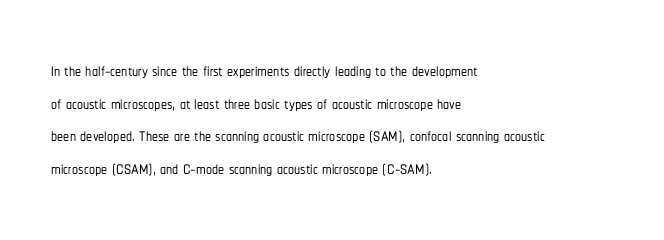
{"italic": "no", "underline": "no", "align": "left", "line_spacing": "normal", "line_spacing_ratio": 1.36, "letter_spacing": "normal", "letter_spacing_em": 0.0, "glyph_px": 24}
